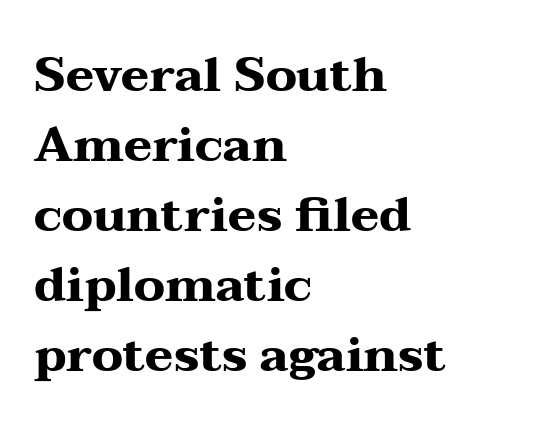
The rendering uses a bold face; every stroke is thick and dark. Serifs: yes, visible at the terminals of the letterforms. This sample keeps an unexceptional amount of space between lines. One-word summary of the alignment: left. Tracking here is standard; glyphs follow each other at the usual distance. No italicization has been applied; the sample stays upright.
